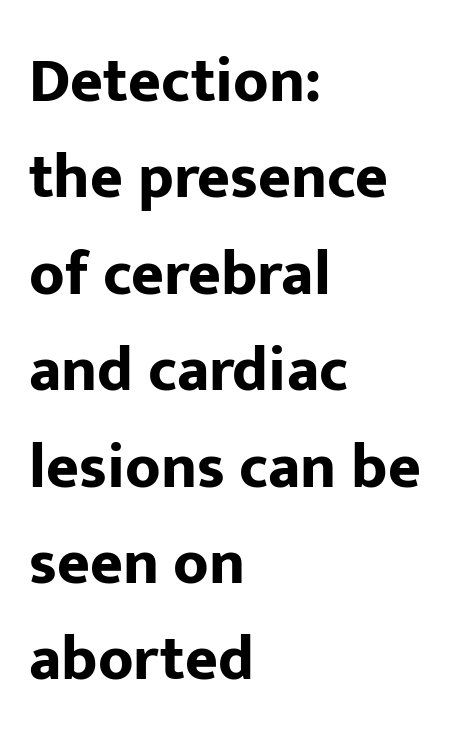
{"serif": "no", "italic": "no", "bold": "yes", "weight": "bold", "width": "normal", "stroke_contrast": "low", "x_height": "medium", "monospaced": "no", "underline": "no", "align": "left", "line_spacing": "normal", "line_spacing_ratio": 1.53, "letter_spacing": "normal", "letter_spacing_em": 0.0, "glyph_px": 63}
